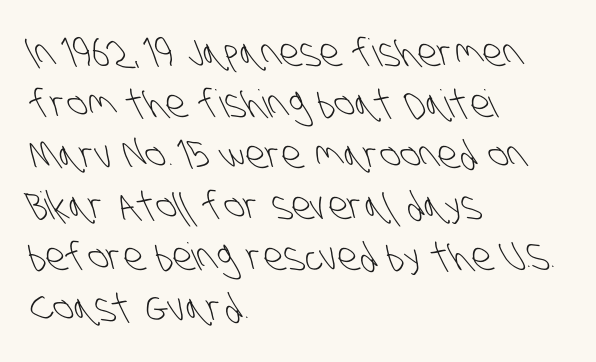
{"serif": "no", "bold": "no", "weight": "light", "width": "condensed", "stroke_contrast": "low", "x_height": "large", "monospaced": "no", "underline": "no", "align": "left", "line_spacing": "normal", "line_spacing_ratio": 1.34, "letter_spacing": "normal", "letter_spacing_em": 0.0, "glyph_px": 38}
